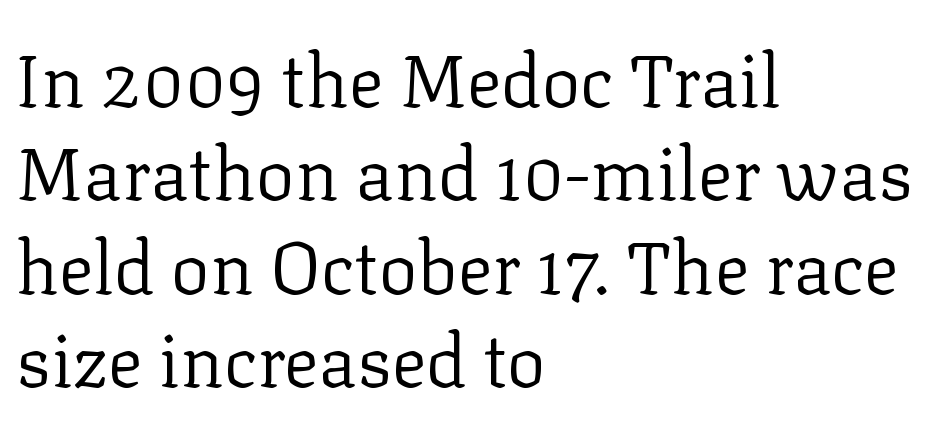
Q: Is the text bold? A: No.
Q: Is the text italic (slanted)? A: No, it is upright.
Q: Is the typeface a serif or a sans-serif typeface? A: Serif.
Q: Is the text underlined? A: No.
Q: How is the paragraph aligned? A: Left-aligned.
Q: Is the spacing between letters normal or unusually wide? A: Normal.
Q: Is the spacing between lines tight, normal or loose? A: Normal.
Q: Width (condensed, normal, or wide)? A: Normal.
Q: Stroke contrast? A: Low.
Q: x-height? A: Medium.
Q: Monospaced? A: No.
